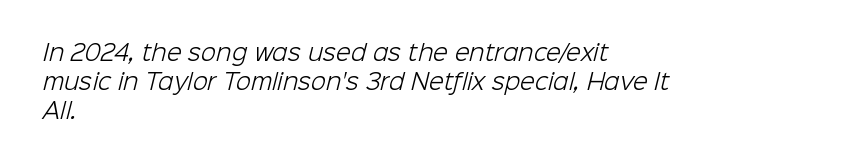
The image shows 22 px text type; set left-aligned, normal line spacing (1.31x), normal letter spacing, not underlined.
